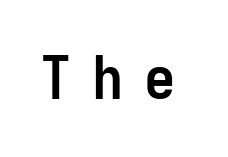
The image shows 59 px semibold, condensed sans-serif type, upright, monospaced; set unusually wide letter spacing (+0.38 em), not underlined; low stroke contrast and a medium x-height.
